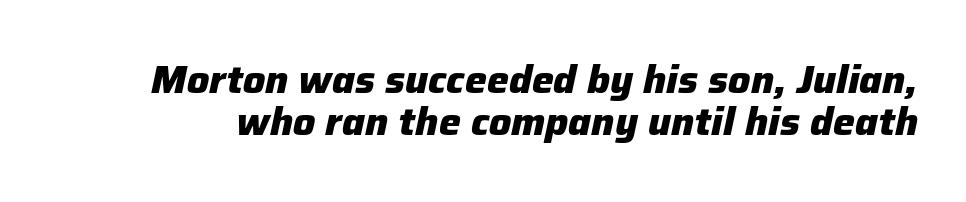
The whole block is typeset with a tilt. Nothing unusual about the tracking: characters are spaced as the font intends. These words are printed bold, with thick strokes throughout. In terms of leading, this rendering errs on the cramped side. Any mark beneath the type? The region is blank. Do the characters align in a grid? No, the font is proportional.
